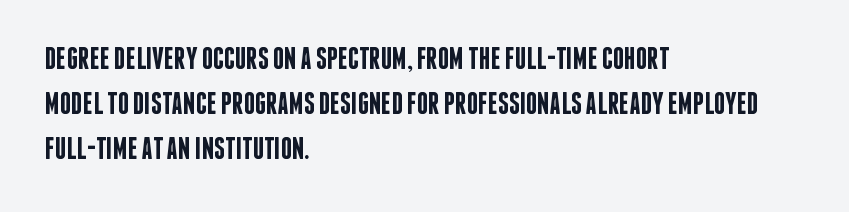
{"serif": "no", "italic": "no", "bold": "semi", "weight": "semibold", "width": "condensed", "stroke_contrast": "low", "x_height": "large", "monospaced": "no", "underline": "no", "align": "left", "line_spacing": "normal", "line_spacing_ratio": 1.45, "letter_spacing": "normal", "letter_spacing_em": 0.0, "glyph_px": 31}
